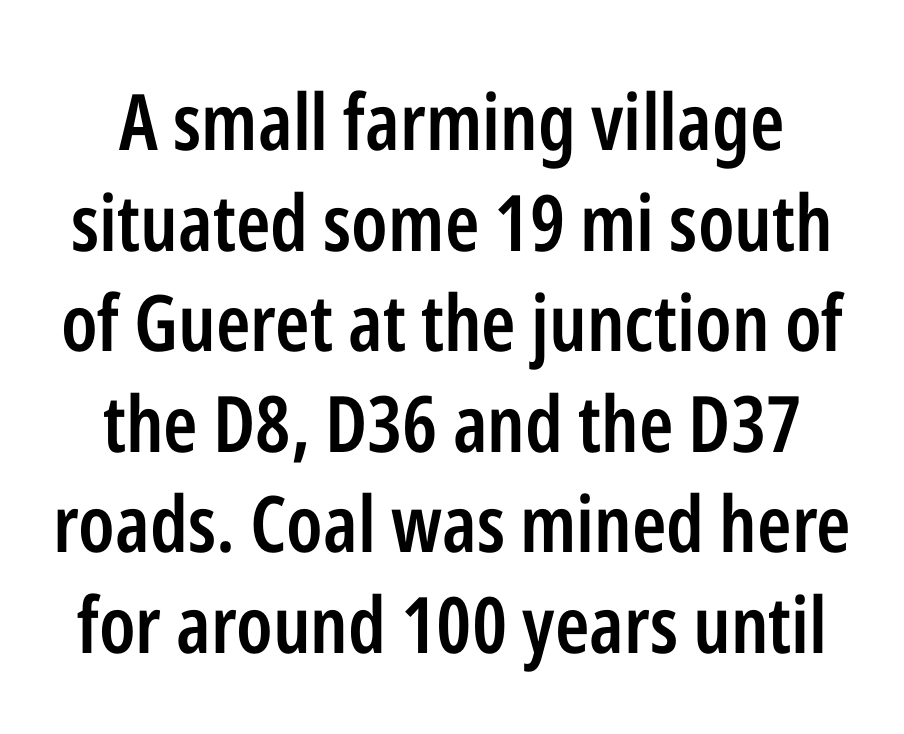
The image shows 78 px semibold, condensed sans-serif type, upright; set normal line spacing (1.29x), normal letter spacing, not underlined; low stroke contrast and a medium x-height.
